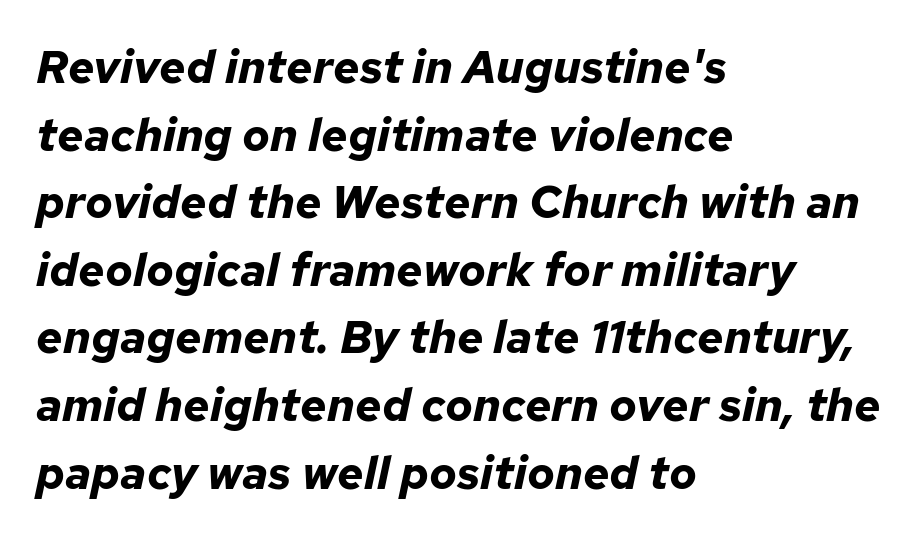
Q: Is the text bold? A: Yes.
Q: Is the text italic (slanted)? A: Yes, it leans right by about 12 degrees.
Q: Is the text underlined? A: No.
Q: How is the paragraph aligned? A: Left-aligned.
Q: Is the spacing between letters normal or unusually wide? A: Normal.
Q: Is the spacing between lines tight, normal or loose? A: Normal.
Q: Width (condensed, normal, or wide)? A: Normal.
Q: Stroke contrast? A: Low.
Q: x-height? A: Medium.
Q: Monospaced? A: No.
